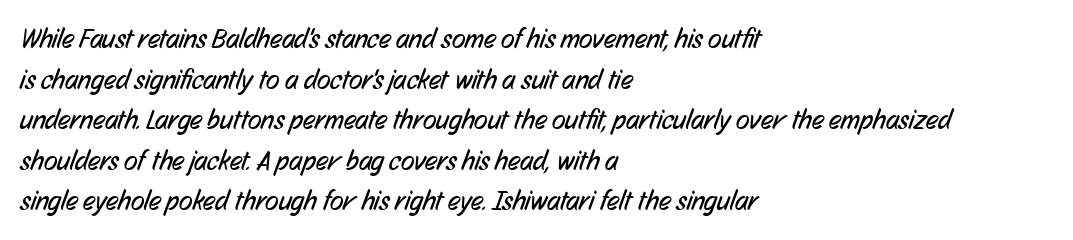
Q: Is the text bold? A: No.
Q: Is the typeface a serif or a sans-serif typeface? A: Sans-serif.
Q: Is the text underlined? A: No.
Q: How is the paragraph aligned? A: Left-aligned.
Q: Is the spacing between letters normal or unusually wide? A: Normal.
Q: Is the spacing between lines tight, normal or loose? A: Normal.
Q: Width (condensed, normal, or wide)? A: Condensed.
Q: Stroke contrast? A: Low.
Q: x-height? A: Medium.
Q: Monospaced? A: No.
